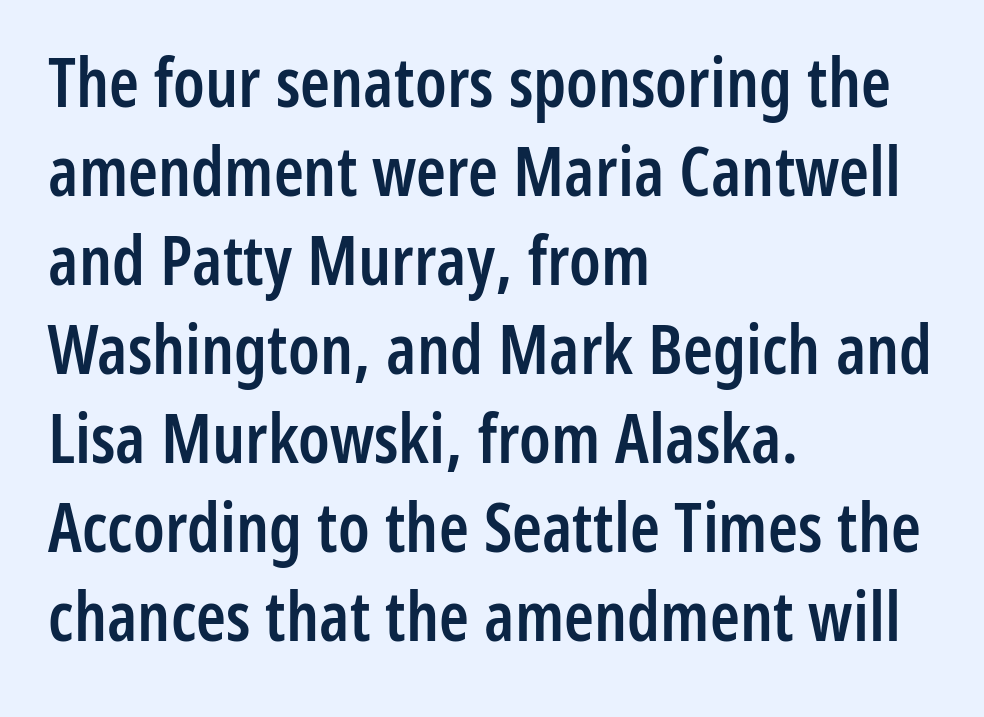
What kind of face is this? One without serifs — a sans. Rendered with straight, roman letterforms. The letters advance in unequal steps, a hallmark of proportional type. Heft: intermediate — a semibold. Each new line begins a customary step beneath the previous one.
